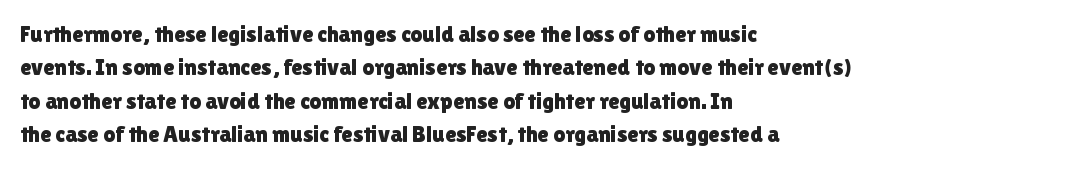
Q: Is the text italic (slanted)? A: No, it is upright.
Q: Is the text underlined? A: No.
Q: How is the paragraph aligned? A: Left-aligned.
Q: Is the spacing between letters normal or unusually wide? A: Normal.
Q: Is the spacing between lines tight, normal or loose? A: Normal.
